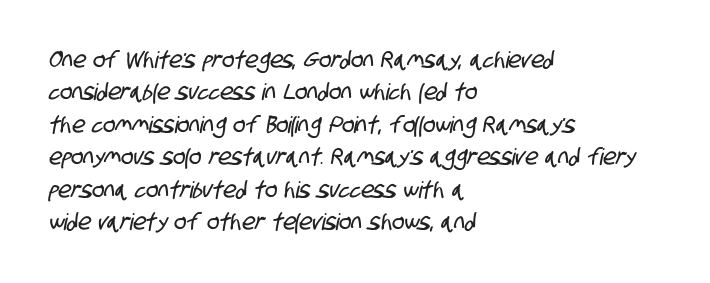
The image shows 23 px text type; set left-aligned, normal line spacing (1.41x), normal letter spacing, not underlined.
